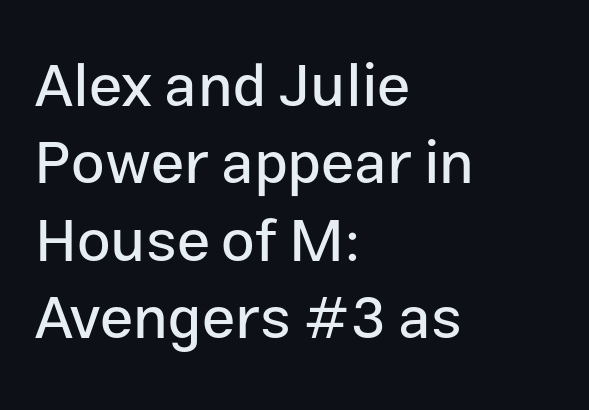
How are the letters spaced? Ordinarily, with no added tracking. Descenders hang freely into open space. A typesetter would mark this as roman, not italic. Every row of glyphs begins at an identical x-position on the left. Letterform terminals end flat and unadorned throughout the passage.
